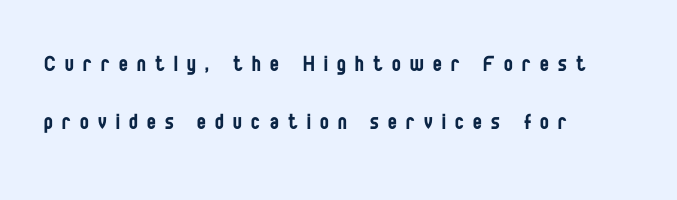
Students, observe: this is what heavily led, spacious text looks like. Is the type heavy? It reads as light-to-regular instead. Italic: no, the glyphs are upright roman. All the whitespace from short lines collects on the right. The baseline area is clear. In terms of letterspacing, this is a distinctly airy, spread setting.
